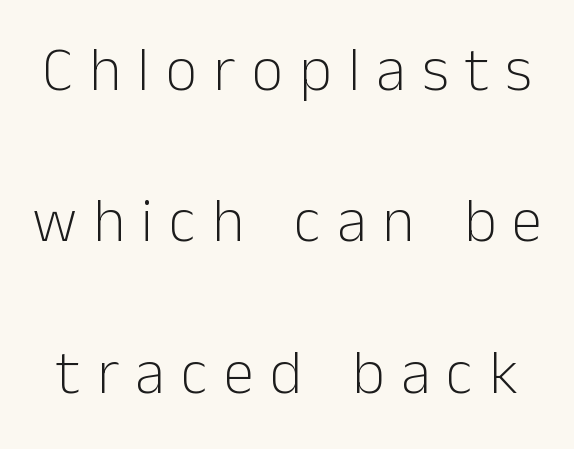
In terms of letterform style, serifs are entirely absent. This reads as an unemphasized weight, regular at the heaviest. Posture: vertical. In terms of letterspacing, this is a distinctly airy, spread setting. Proportional: the letters do not fall into vertical columns.
